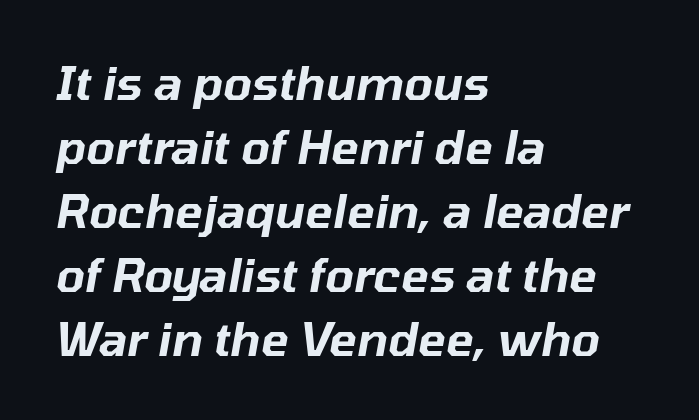
Q: Is the text italic (slanted)? A: Yes, it leans right by about 10 degrees.
Q: Is the text underlined? A: No.
Q: How is the paragraph aligned? A: Left-aligned.
Q: Is the spacing between letters normal or unusually wide? A: Normal.
Q: Is the spacing between lines tight, normal or loose? A: Normal.
Q: Width (condensed, normal, or wide)? A: Normal.
Q: Stroke contrast? A: Low.
Q: x-height? A: Medium.
Q: Monospaced? A: No.
